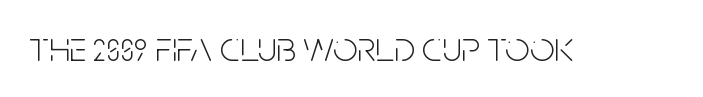
Q: Is the text bold? A: No.
Q: Is the text italic (slanted)? A: No, it is upright.
Q: Is the typeface a serif or a sans-serif typeface? A: Sans-serif.
Q: Is the text underlined? A: No.
Q: Is the spacing between letters normal or unusually wide? A: Normal.
Q: Width (condensed, normal, or wide)? A: Condensed.
Q: Stroke contrast? A: Low.
Q: x-height? A: Large.
Q: Monospaced? A: No.
